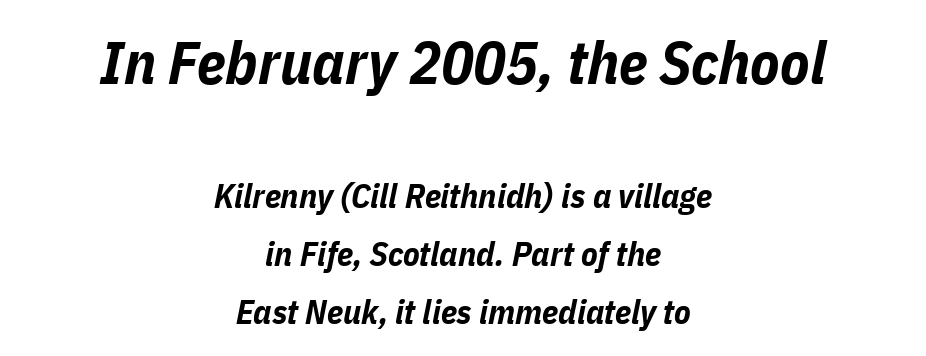
The image shows 60 px bold, condensed type, italic (leaning right); set centered, line spacing 1.71x, normal letter spacing, not underlined; the first (top) block is 1.76x larger; low stroke contrast and a medium x-height.
